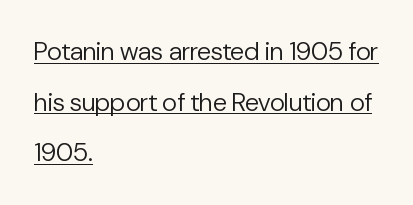
Q: Is the text bold? A: No.
Q: Is the text italic (slanted)? A: No, it is upright.
Q: Is the text underlined? A: Yes.
Q: How is the paragraph aligned? A: Left-aligned.
Q: Is the spacing between letters normal or unusually wide? A: Normal.
Q: Is the spacing between lines tight, normal or loose? A: Loose.
